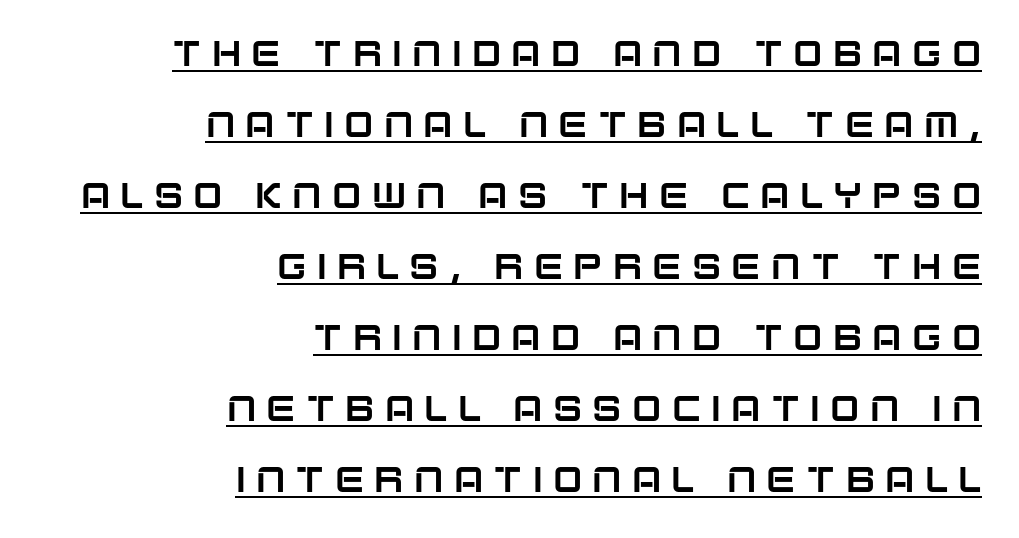
Q: Is the text italic (slanted)? A: No, it is upright.
Q: Is the typeface a serif or a sans-serif typeface? A: Sans-serif.
Q: Is the text underlined? A: Yes.
Q: How is the paragraph aligned? A: Right-aligned.
Q: Is the spacing between letters normal or unusually wide? A: Unusually wide.
Q: Is the spacing between lines tight, normal or loose? A: Loose.
Q: Width (condensed, normal, or wide)? A: Normal.
Q: Stroke contrast? A: Low.
Q: x-height? A: Large.
Q: Monospaced? A: No.
